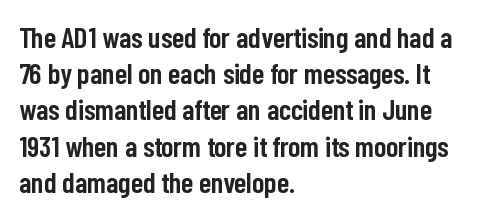
Q: Is the text bold? A: Semi-bold.
Q: Is the text italic (slanted)? A: No, it is upright.
Q: Is the typeface a serif or a sans-serif typeface? A: Sans-serif.
Q: Is the text underlined? A: No.
Q: How is the paragraph aligned? A: Left-aligned.
Q: Is the spacing between letters normal or unusually wide? A: Normal.
Q: Is the spacing between lines tight, normal or loose? A: Normal.
Q: Width (condensed, normal, or wide)? A: Condensed.
Q: Stroke contrast? A: Low.
Q: x-height? A: Medium.
Q: Monospaced? A: No.
